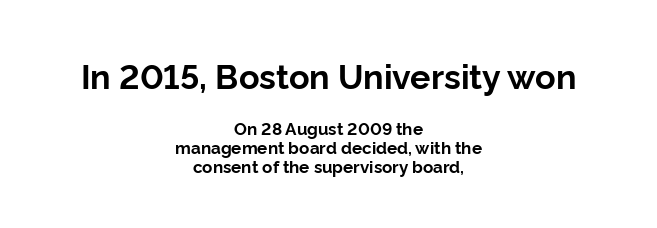
{"serif": "no", "italic": "no", "bold": "yes", "weight": "bold", "width": "normal", "stroke_contrast": "low", "x_height": "medium", "monospaced": "no", "underline": "no", "align": "center", "line_spacing": "tight", "line_spacing_ratio": 1.11, "letter_spacing": "normal", "letter_spacing_em": 0.0, "larger_block": "first", "size_ratio": 2.0, "glyph_px": 34}
